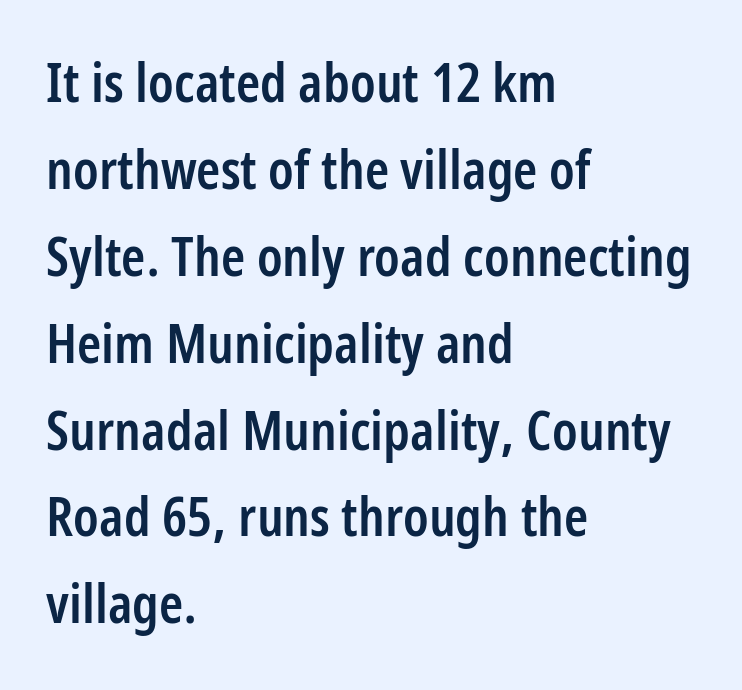
The image shows 55 px semibold, condensed sans-serif type, upright; set left-aligned, normal line spacing (1.58x), normal letter spacing, not underlined; low stroke contrast and a medium x-height.
